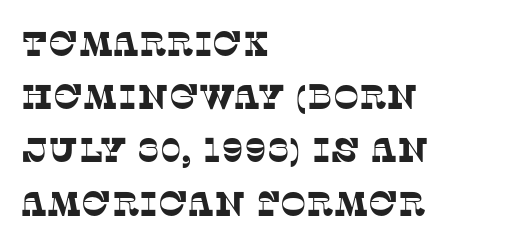
The image shows 35 px serif type; set left-aligned, normal line spacing (1.52x), normal letter spacing, not underlined; low stroke contrast and a large x-height.
